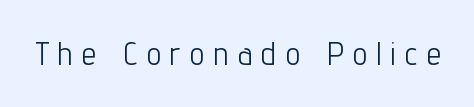
{"serif": "no", "italic": "no", "bold": "no", "weight": "light", "width": "condensed", "stroke_contrast": "low", "x_height": "medium", "monospaced": "no", "underline": "no", "letter_spacing": "wide", "letter_spacing_em": 0.3, "glyph_px": 32}
